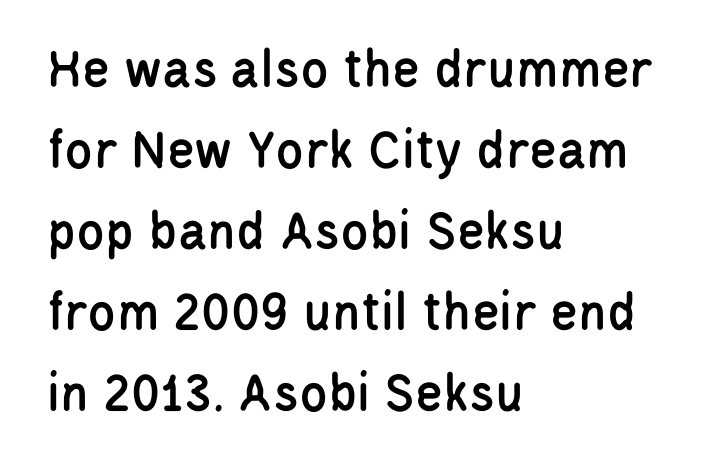
{"serif": "no", "italic": "no", "width": "condensed", "stroke_contrast": "low", "x_height": "large", "monospaced": "no", "underline": "no", "align": "left", "line_spacing": "normal", "line_spacing_ratio": 1.42, "letter_spacing": "normal", "letter_spacing_em": 0.0, "glyph_px": 57}
